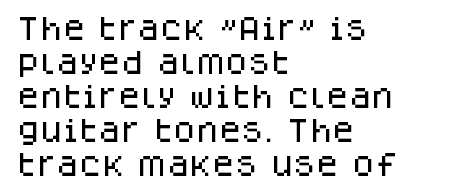
The passage is arranged the way most books set body copy — flush left. This is roman type, the default non-slanted kind. The rows are spaced the way most documents space them. The letterforms sit shoulder to shoulder at normal distance. Honestly, there is no underline to notice here at all.
